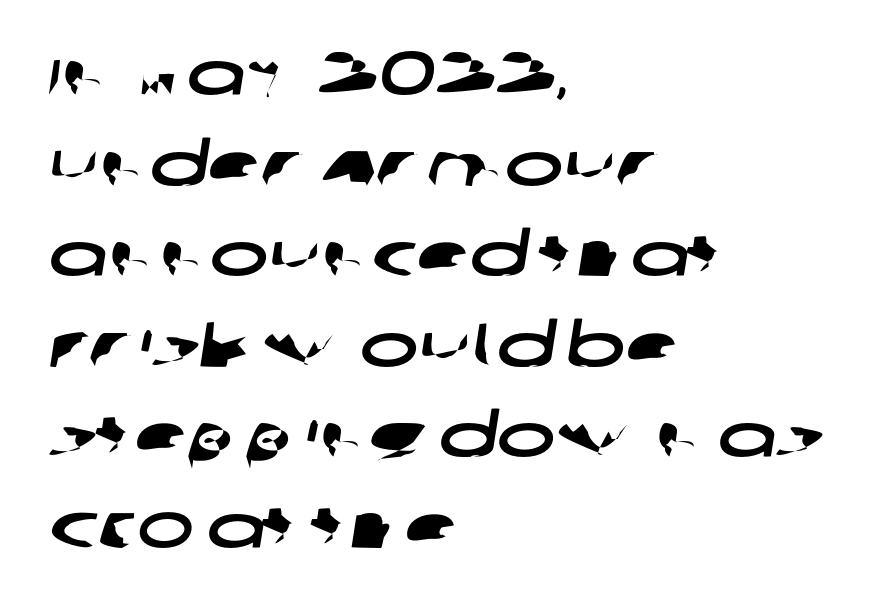
{"serif": "no", "width": "wide", "stroke_contrast": "low", "x_height": "large", "monospaced": "no", "underline": "no", "align": "left", "line_spacing": "normal", "line_spacing_ratio": 1.46, "letter_spacing": "normal", "letter_spacing_em": 0.0, "glyph_px": 62}
